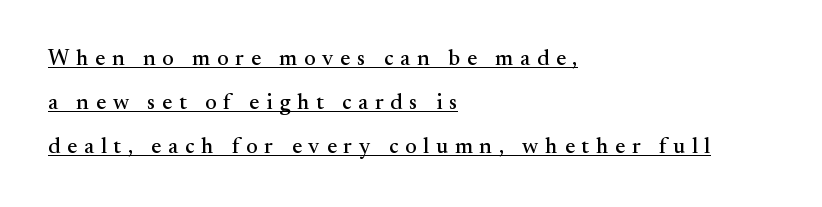
The image shows 22 px text type, upright; set left-aligned, loose line spacing (1.99x), unusually wide letter spacing (+0.31 em), underlined.
